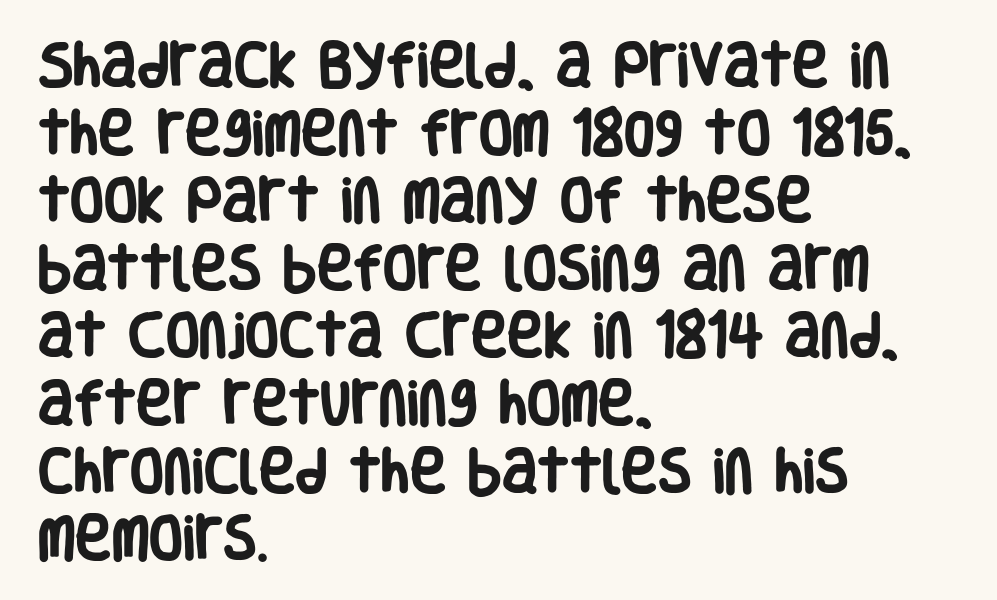
{"serif": "no", "italic": "no", "bold": "yes", "weight": "heavy", "width": "condensed", "stroke_contrast": "low", "x_height": "large", "monospaced": "no", "underline": "no", "align": "left", "line_spacing": "normal", "line_spacing_ratio": 1.38, "letter_spacing": "normal", "letter_spacing_em": 0.0, "glyph_px": 49}
